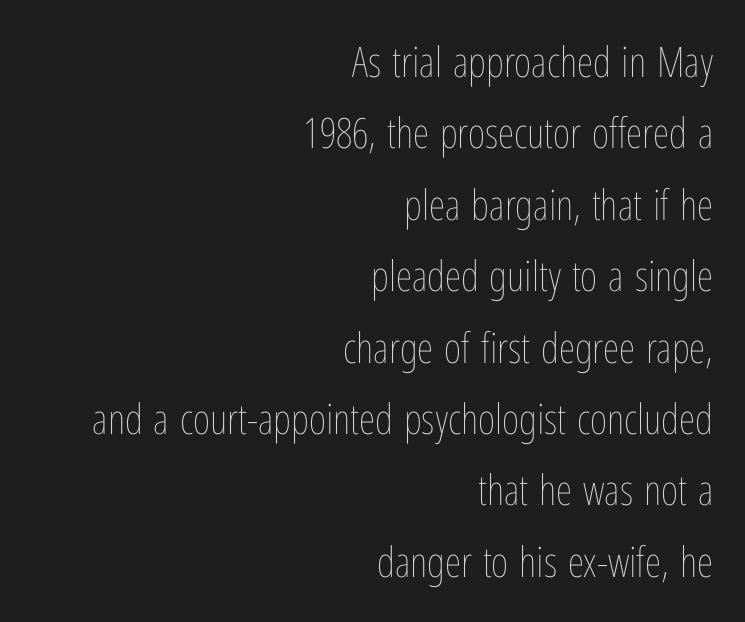
The image shows 42 px thin, condensed type, upright; set right-aligned, normal line spacing (1.7x), normal letter spacing, not underlined; low stroke contrast and a medium x-height.
